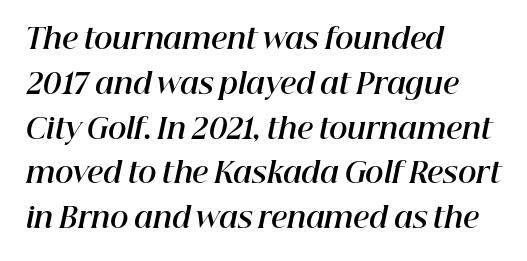
Q: Is the text bold? A: Yes.
Q: Is the text italic (slanted)? A: Yes, it leans right by about 12 degrees.
Q: Is the text underlined? A: No.
Q: How is the paragraph aligned? A: Left-aligned.
Q: Is the spacing between letters normal or unusually wide? A: Normal.
Q: Is the spacing between lines tight, normal or loose? A: Normal.
Q: Width (condensed, normal, or wide)? A: Normal.
Q: Stroke contrast? A: High.
Q: x-height? A: Medium.
Q: Monospaced? A: No.
